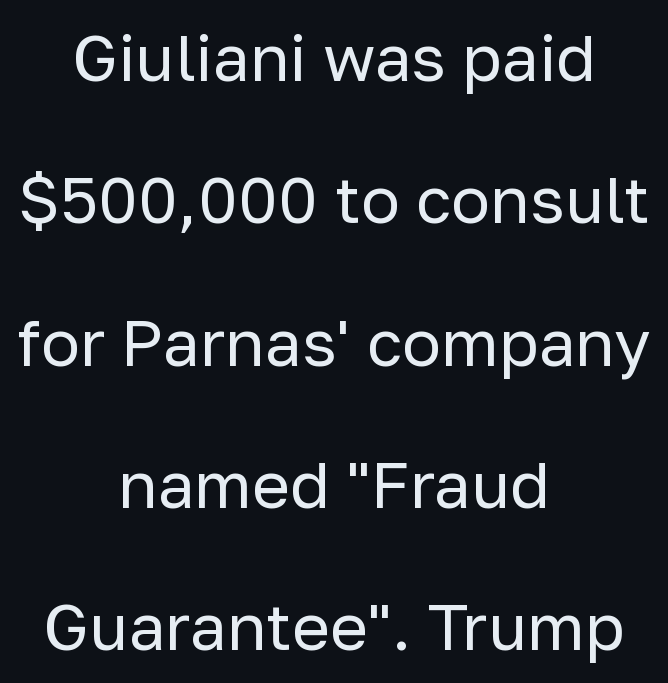
The image shows 65 px regular-weight sans-serif type, upright; set centered, loose line spacing (2.19x), normal letter spacing, not underlined; low stroke contrast and a medium x-height.
